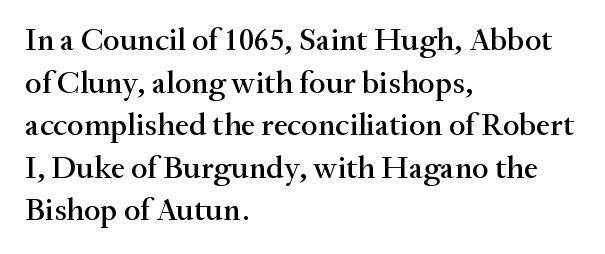
The image shows 32 px serif type, upright; set left-aligned, normal line spacing (1.33x), normal letter spacing, not underlined; medium stroke contrast and a small x-height.
